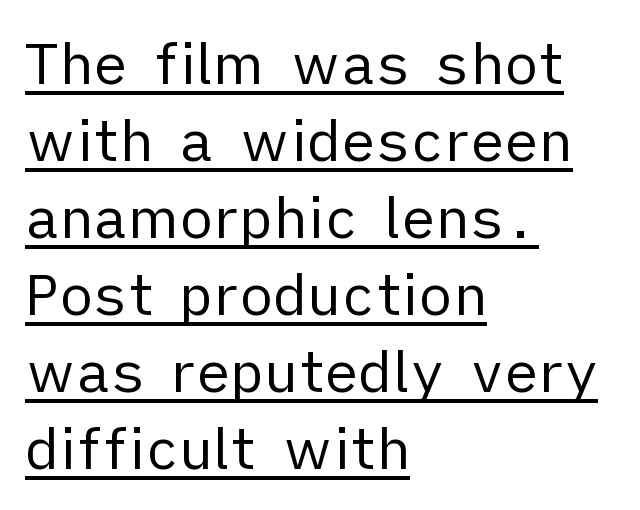
The image shows 57 px regular-weight sans-serif type, upright; set left-aligned, normal line spacing (1.35x), normal letter spacing, underlined; low stroke contrast and a medium x-height.
